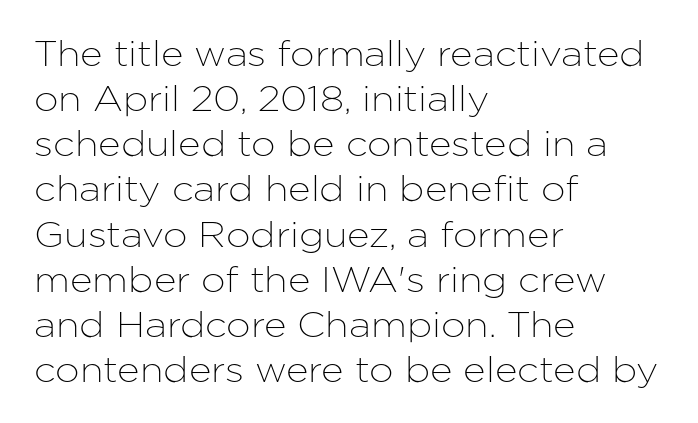
Every character sits straight up, as roman type does. The text block is weighted toward the left margin, trailing off unevenly rightward. The typeface chosen for these lines omits serifs. Underlining? Definitely not there.
